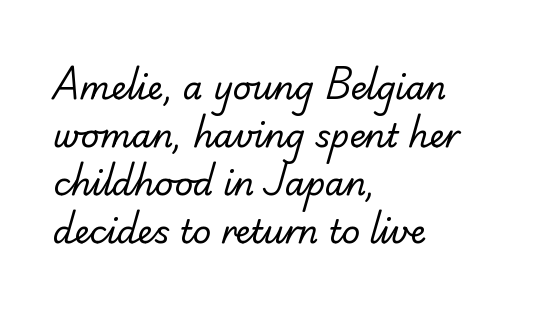
Q: Is the text bold? A: No.
Q: Is the typeface a serif or a sans-serif typeface? A: Sans-serif.
Q: Is the text underlined? A: No.
Q: How is the paragraph aligned? A: Left-aligned.
Q: Is the spacing between letters normal or unusually wide? A: Normal.
Q: Is the spacing between lines tight, normal or loose? A: Normal.
Q: Width (condensed, normal, or wide)? A: Normal.
Q: Stroke contrast? A: Low.
Q: x-height? A: Small.
Q: Monospaced? A: No.
